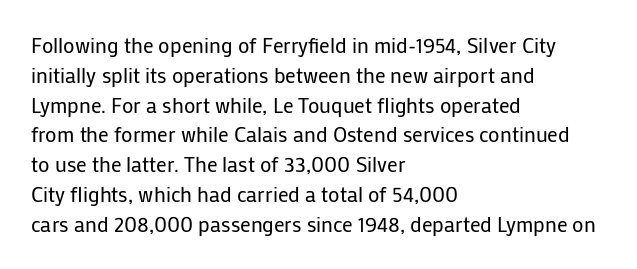
Quick note: interline space is typical. Nothing unusual about the tracking: characters are spaced as the font intends. Unmarked baselines from the first word to the last. No italicization has been applied; the sample stays upright.
